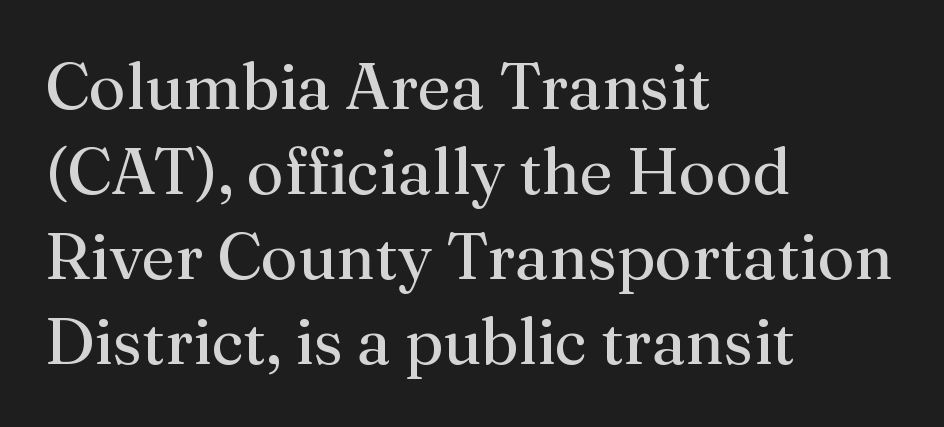
The image shows 65 px regular-weight serif type, upright; set left-aligned, normal line spacing (1.31x), normal letter spacing, not underlined; medium stroke contrast and a medium x-height.
